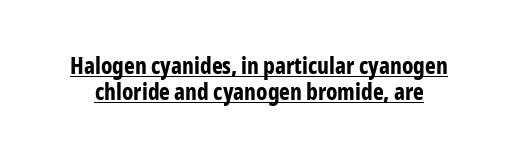
Honestly, the underline is the first thing you notice here. The rendering uses a small line-height, squeezing the rows. This rendering leaves character spacing at its baseline value. I'd describe the lettering as bold — thick and assertive. The letters stand upright; this is a roman face.
